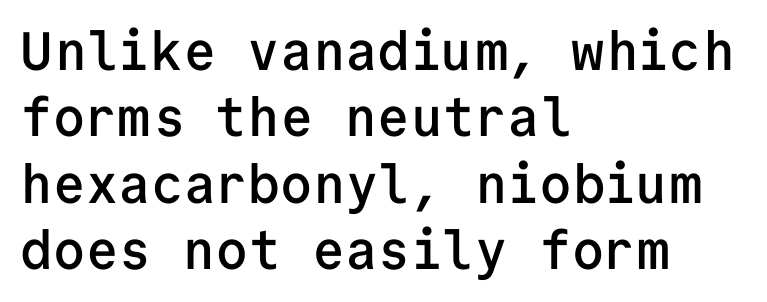
{"serif": "no", "italic": "no", "bold": "semi", "weight": "semibold", "width": "normal", "stroke_contrast": "low", "x_height": "medium", "monospaced": "yes", "underline": "no", "align": "left", "line_spacing_ratio": 1.23, "letter_spacing": "normal", "letter_spacing_em": 0.0, "glyph_px": 54}
